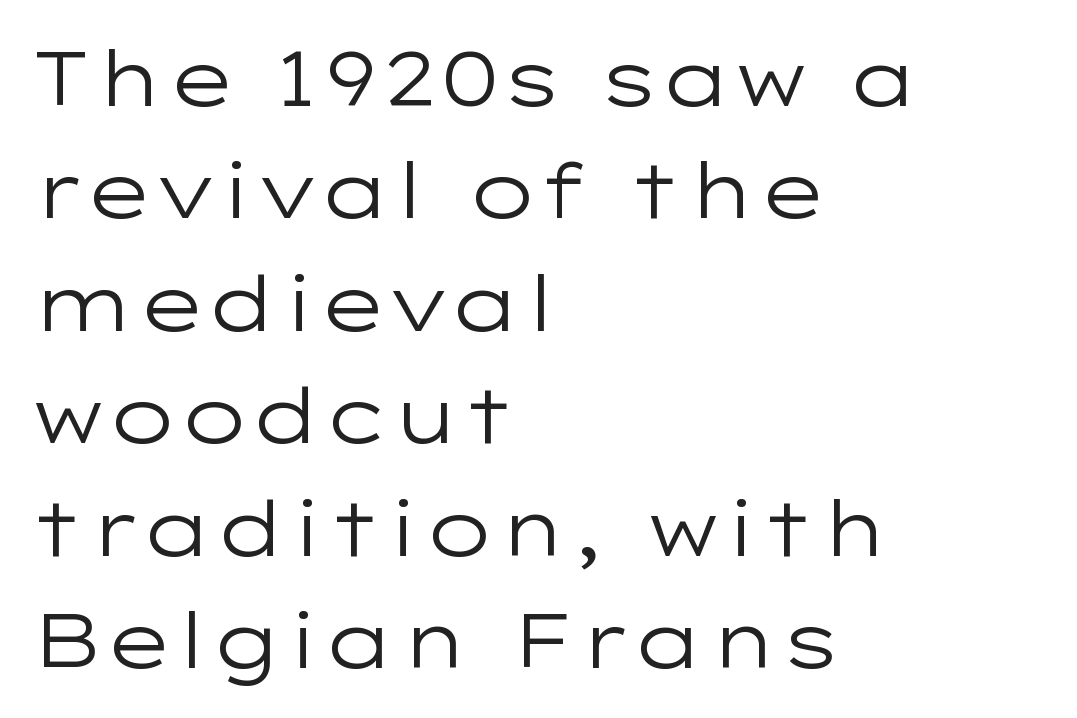
{"serif": "no", "italic": "no", "bold": "no", "weight": "regular", "width": "wide", "stroke_contrast": "low", "x_height": "medium", "monospaced": "no", "underline": "no", "align": "left", "line_spacing": "normal", "line_spacing_ratio": 1.48, "letter_spacing": "normal", "letter_spacing_em": 0.0, "glyph_px": 76}
